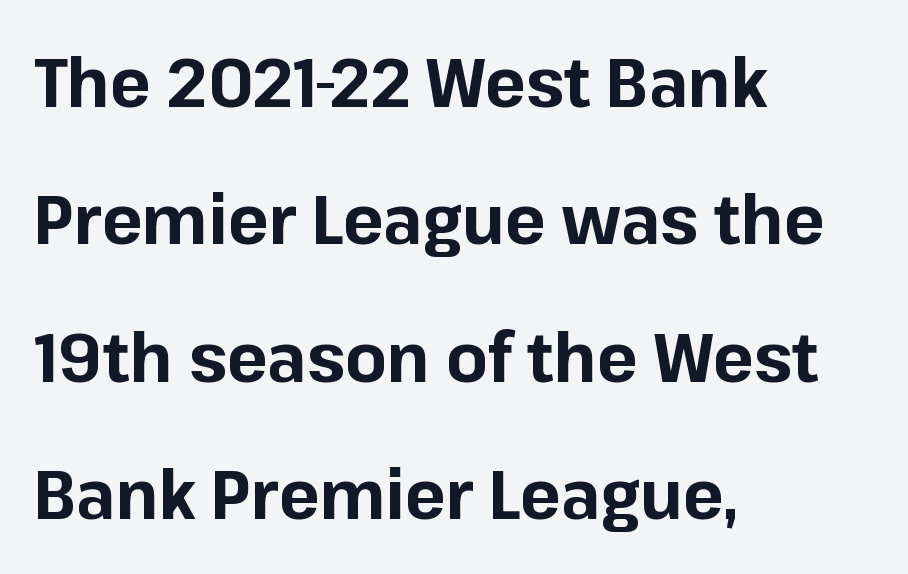
{"serif": "no", "italic": "no", "bold": "yes", "weight": "bold", "width": "normal", "stroke_contrast": "low", "x_height": "medium", "monospaced": "no", "underline": "no", "align": "left", "line_spacing": "loose", "line_spacing_ratio": 2.02, "letter_spacing": "normal", "letter_spacing_em": 0.0, "glyph_px": 68}
